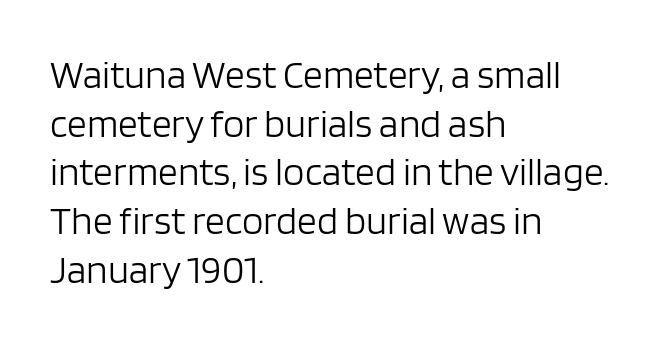
The baseline area is clear. Caption: face not bold, strokes unweighted. Think of a printed novel: that variable character pitch is what you see here. Summary of vertical rhythm: regular, with standard interline spacing.
